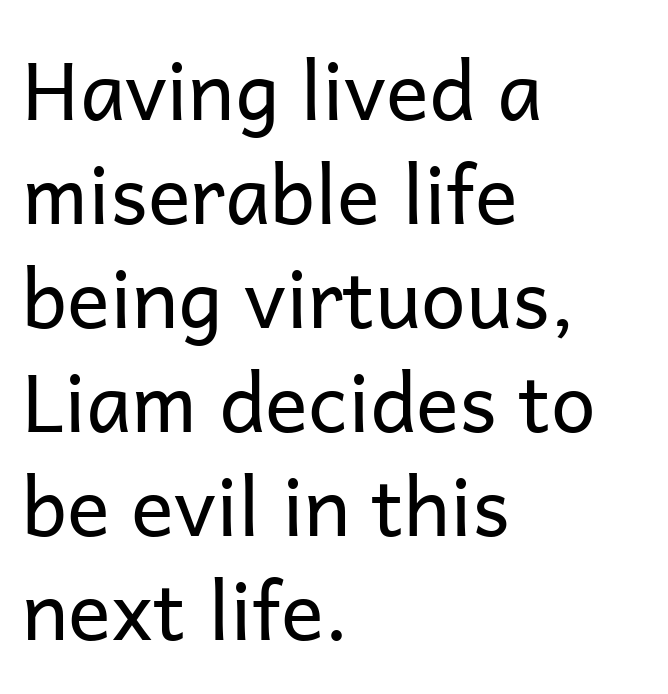
The image shows 80 px regular-weight sans-serif type, upright; set left-aligned, normal line spacing (1.3x), normal letter spacing, not underlined; low stroke contrast and a medium x-height.
